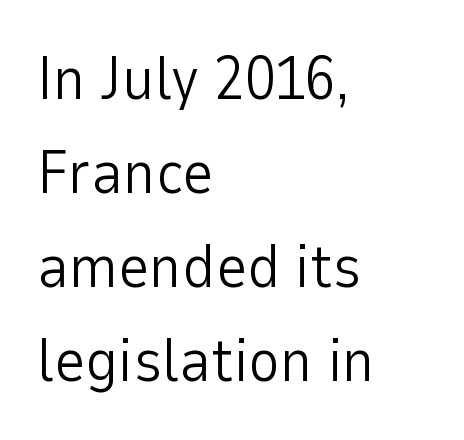
Every character sits straight up, as roman type does. Letters rest on an invisible, unmarked baseline. A normal amount of white space separates one row of letters from the next. The font sits on the lighter half of the weight spectrum, regular included. Spacing between characters is what you'd get straight out of the box. A typesetter would label this face a sans.
